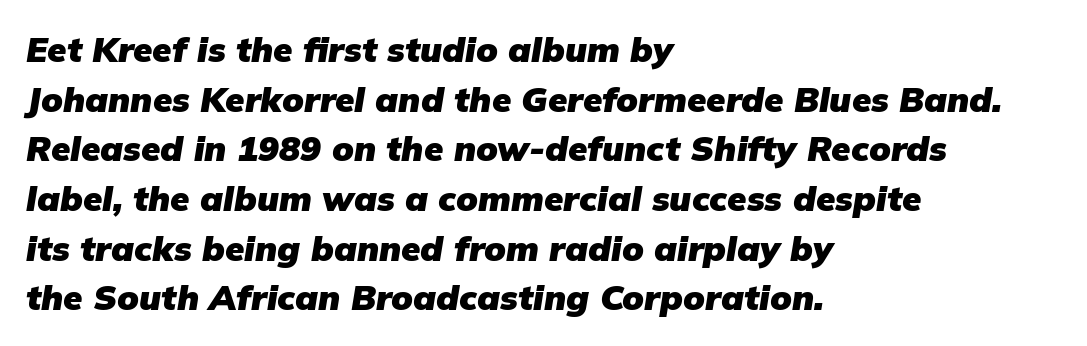
{"italic": "yes", "lean": "right", "slant_degrees": 9, "bold": "yes", "weight": "heavy", "width": "normal", "stroke_contrast": "low", "x_height": "medium", "monospaced": "no", "underline": "no", "align": "left", "line_spacing": "normal", "line_spacing_ratio": 1.42, "letter_spacing": "normal", "letter_spacing_em": 0.0, "glyph_px": 35}
